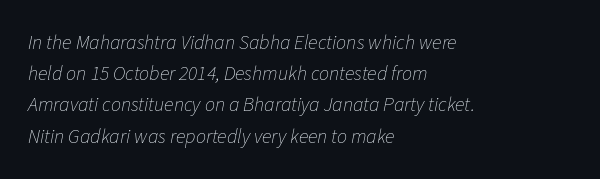
The image shows 20 px text type, italic (leaning right); set left-aligned, normal line spacing (1.56x), normal letter spacing, not underlined.
